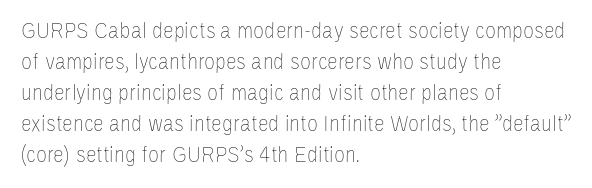
These lines keep a tight, regular rhythm from letter to letter. Notice how descenders clear the ascenders below comfortably — that's standard leading. These lines were composed using upright roman letters. One-word summary of the alignment: left. Nobody drew a line under any word here. The typesetting does not lean heavy: it is not bold.
